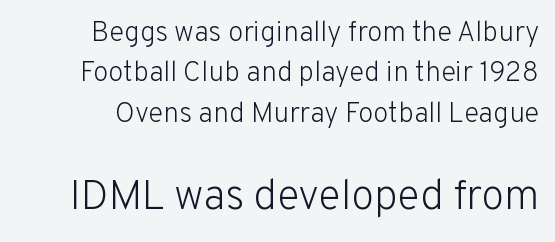
Do the characters align in a grid? No, the font is proportional. The typography opts for an upright posture over an oblique one. The letterforms sit shoulder to shoulder at normal distance. Block two is the big one; block one sits smaller above it. Serifs: no, the terminals of the letterforms are clean.
